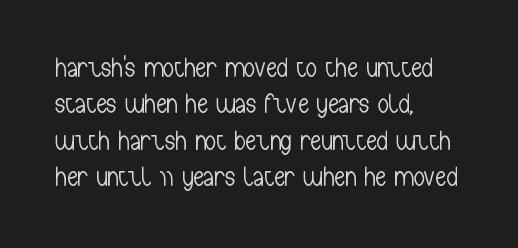
{"italic": "no", "bold": "no", "underline": "no", "align": "left", "line_spacing": "normal", "line_spacing_ratio": 1.35, "letter_spacing": "normal", "letter_spacing_em": 0.0, "glyph_px": 27}
